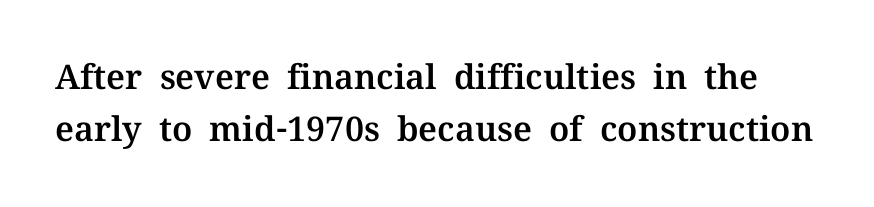
The image shows 34 px serif type, upright; set normal line spacing (1.52x), normal letter spacing, not underlined; medium stroke contrast and a medium x-height.
